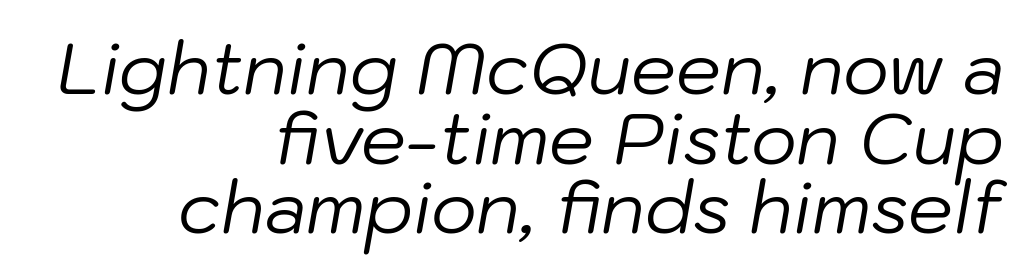
{"italic": "yes", "lean": "right", "slant_degrees": 10, "bold": "no", "weight": "regular", "width": "normal", "stroke_contrast": "low", "x_height": "medium", "monospaced": "no", "underline": "no", "align": "right", "line_spacing": "tight", "line_spacing_ratio": 0.98, "letter_spacing": "normal", "letter_spacing_em": 0.0, "glyph_px": 71}
